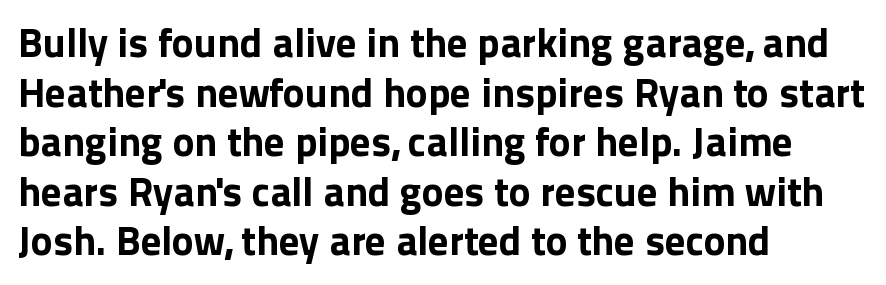
Q: Is the text bold? A: Yes.
Q: Is the text italic (slanted)? A: No, it is upright.
Q: Is the typeface a serif or a sans-serif typeface? A: Sans-serif.
Q: Is the text underlined? A: No.
Q: How is the paragraph aligned? A: Left-aligned.
Q: Is the spacing between letters normal or unusually wide? A: Normal.
Q: Width (condensed, normal, or wide)? A: Normal.
Q: x-height? A: Medium.
Q: Monospaced? A: No.
